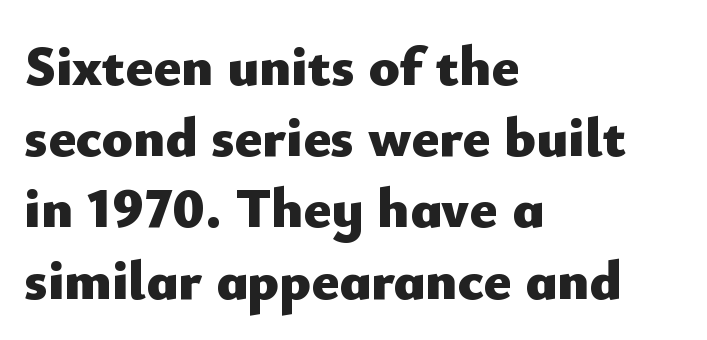
These lines were composed using upright roman letters. Each word holds together tightly as a unit, with standard inter-letter gaps. Varying glyph widths throughout — classic text-font behaviour. This rendering features lettering with no underline.
